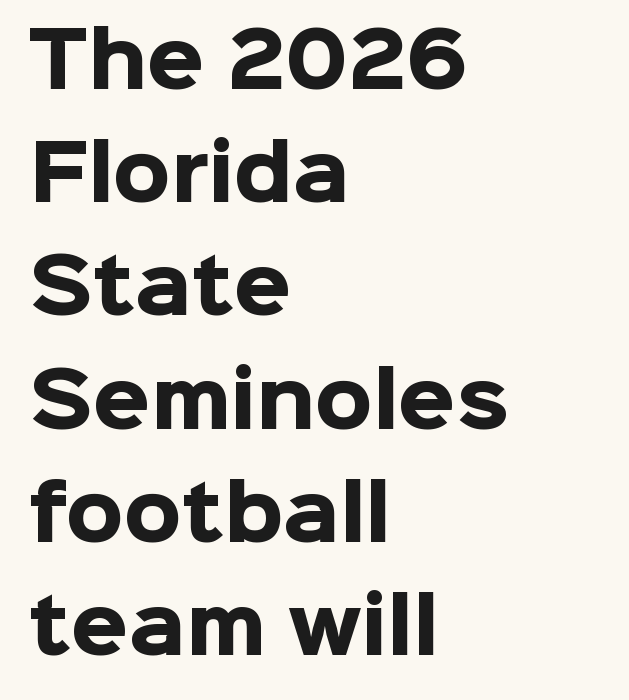
You could call the tracking neutral — neither tight nor loose. Weight check: bold — yes, fully. Does the type have serifs? No, each stem ends abruptly. Regular leading. Spacing verdict: proportional, widths tailored to each character. The foot of each line stays bare and open.
